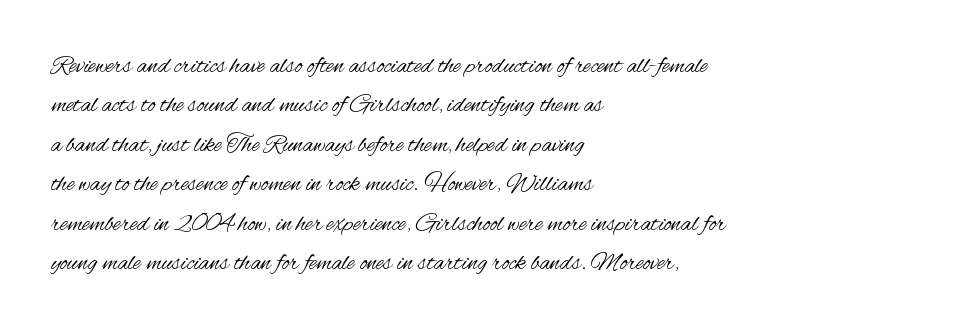
The image shows 25 px text type; set left-aligned, normal line spacing (1.58x), normal letter spacing, not underlined.
